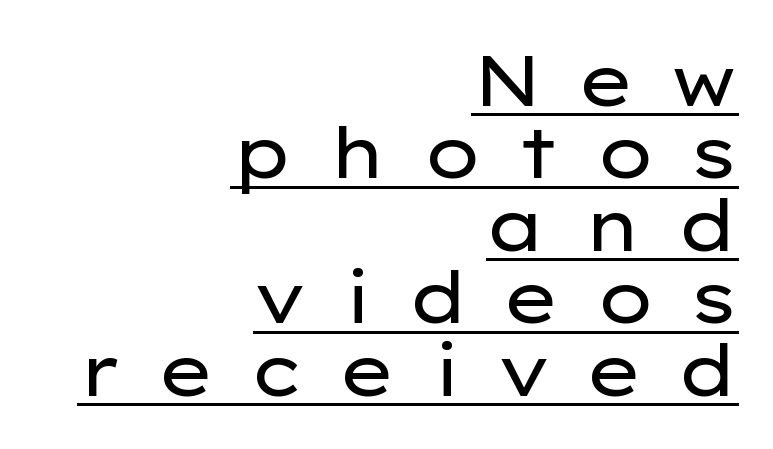
{"serif": "no", "italic": "no", "bold": "no", "weight": "regular", "width": "wide", "stroke_contrast": "low", "x_height": "medium", "monospaced": "no", "underline": "yes", "align": "right", "line_spacing": "tight", "line_spacing_ratio": 1.02, "letter_spacing": "wide", "letter_spacing_em": 0.49, "glyph_px": 71}
